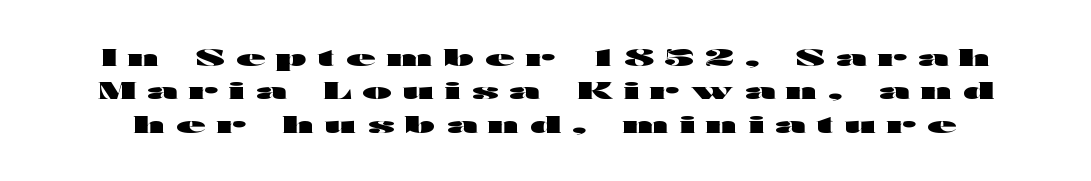
The image shows 24 px bold type, upright; set normal line spacing (1.39x), unusually wide letter spacing (+0.47 em), not underlined.
